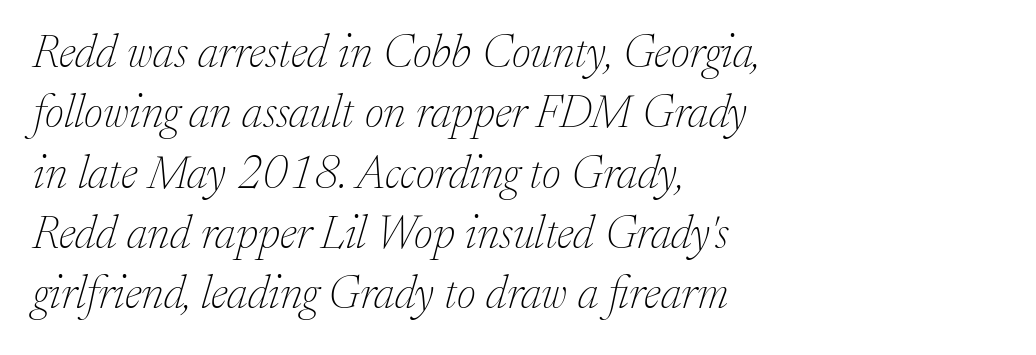
The image shows 46 px thin serif type, italic (leaning right); set left-aligned, normal line spacing (1.31x), normal letter spacing, not underlined; low stroke contrast and a medium x-height.
